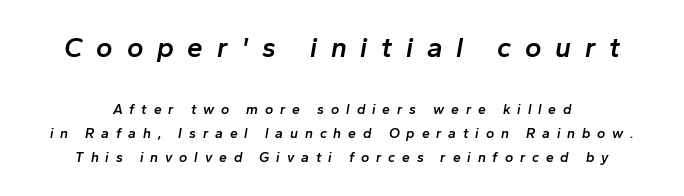
The tracking reads as deliberately expanded to a designer's eye. Caption: upper text group enlarged, lower text group reduced. Semibold letterforms, between regular and bold. Each letter keeps its own natural width here, so spacing adapts to shape.
